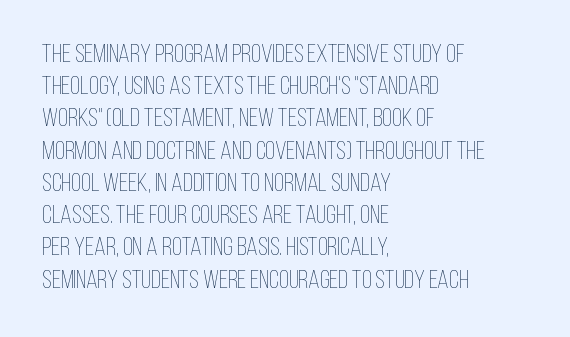
{"italic": "no", "bold": "no", "underline": "no", "align": "left", "line_spacing_ratio": 1.24, "letter_spacing": "normal", "letter_spacing_em": 0.0, "glyph_px": 26}
